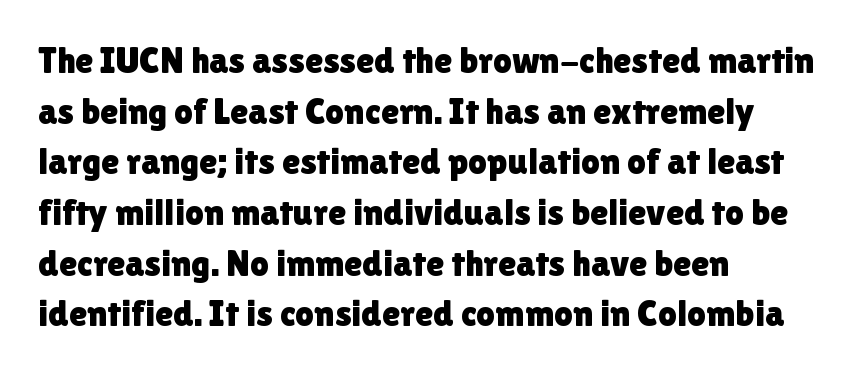
Descender tails drop into unmarked territory. If you drew a ruler down the left edge, every line would touch it. You could not count columns in this text — the font is proportionally spaced. The letters stand upright; this is a roman face.
